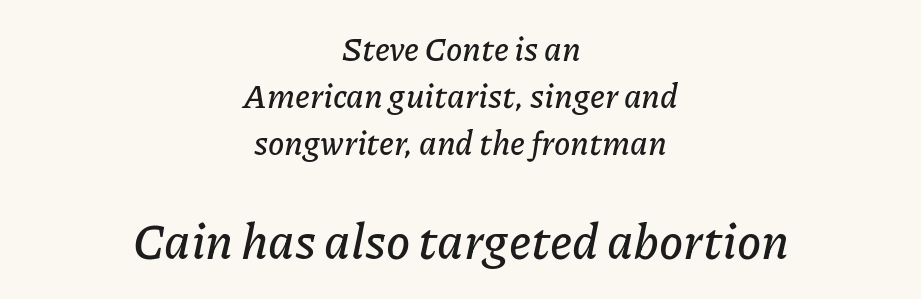
Q: Is the text italic (slanted)? A: Yes, it leans right by about 11 degrees.
Q: Is the text underlined? A: No.
Q: How is the paragraph aligned? A: Centered.
Q: Is the spacing between letters normal or unusually wide? A: Normal.
Q: Is the spacing between lines tight, normal or loose? A: Normal.
Q: Which block of text is set in a larger size, the first (top) or the second (bottom)? A: The second (bottom) one.
Q: Width (condensed, normal, or wide)? A: Normal.
Q: Stroke contrast? A: Low.
Q: x-height? A: Medium.
Q: Monospaced? A: No.
